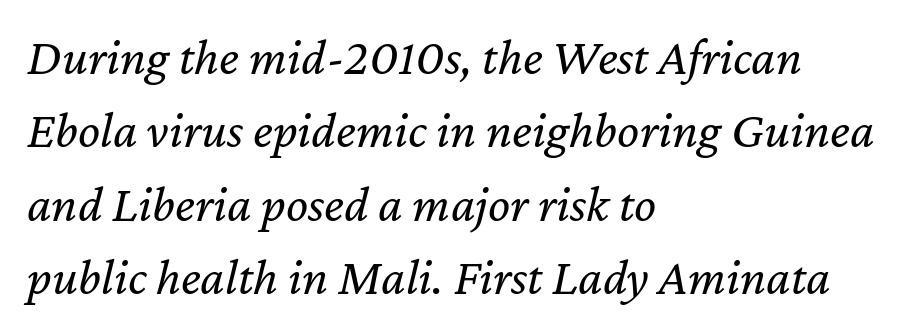
Q: Is the text bold? A: No.
Q: Is the text italic (slanted)? A: Yes, it leans right by about 12 degrees.
Q: Is the text underlined? A: No.
Q: How is the paragraph aligned? A: Left-aligned.
Q: Is the spacing between letters normal or unusually wide? A: Normal.
Q: Is the spacing between lines tight, normal or loose? A: Normal.
Q: Width (condensed, normal, or wide)? A: Normal.
Q: Stroke contrast? A: Low.
Q: x-height? A: Medium.
Q: Monospaced? A: No.
